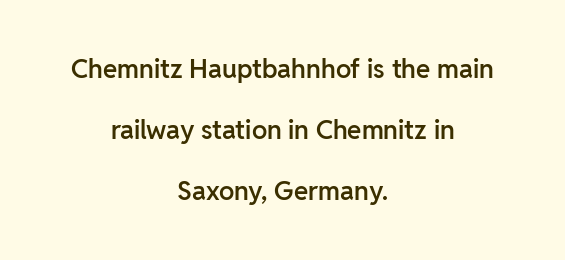
The image shows 26 px text type, upright; set centered, loose line spacing (2.35x), normal letter spacing, not underlined.
